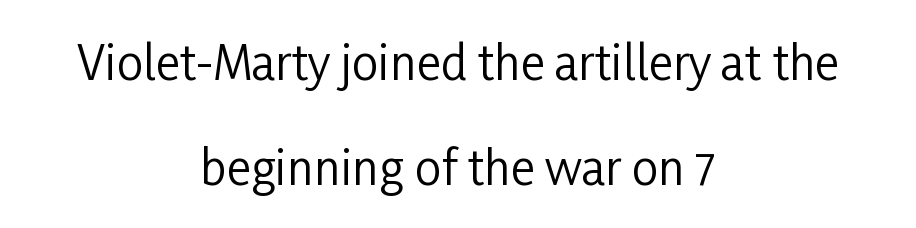
The whitespace from short lines is split evenly between both sides. I'd call this a sans setting — the letters go barefoot. Heft: none added — not bold. What's the leading like? Stretched, with rows far apart.
